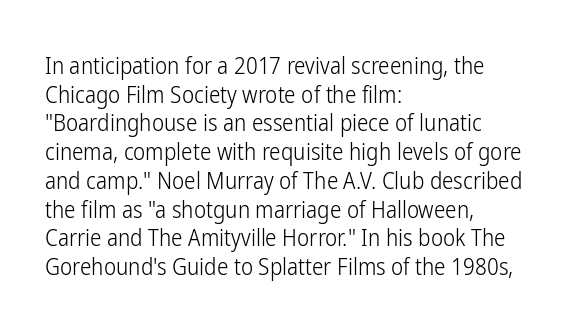
The image shows 23 px text type, upright; set left-aligned, normal line spacing (1.25x), normal letter spacing, not underlined.
